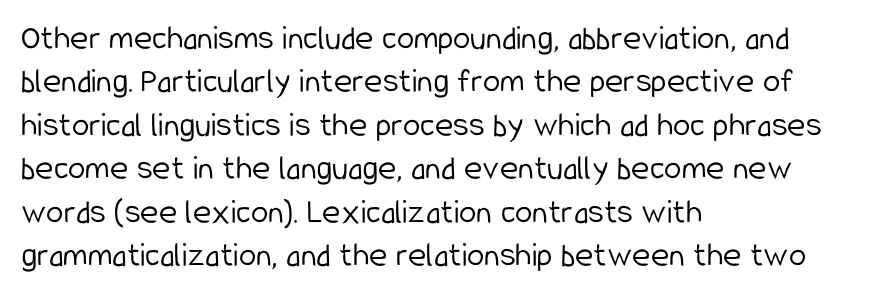
Q: Is the text bold? A: No.
Q: Is the text italic (slanted)? A: No, it is upright.
Q: Is the typeface a serif or a sans-serif typeface? A: Sans-serif.
Q: Is the text underlined? A: No.
Q: How is the paragraph aligned? A: Left-aligned.
Q: Is the spacing between letters normal or unusually wide? A: Normal.
Q: Width (condensed, normal, or wide)? A: Condensed.
Q: Stroke contrast? A: Low.
Q: x-height? A: Medium.
Q: Monospaced? A: No.
